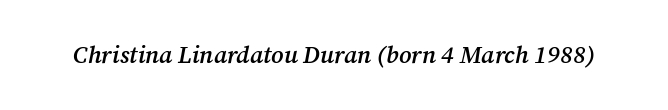
Q: Is the text bold? A: Semi-bold.
Q: Is the text italic (slanted)? A: Yes, it leans right by about 12 degrees.
Q: Is the text underlined? A: No.
Q: Is the spacing between letters normal or unusually wide? A: Normal.
